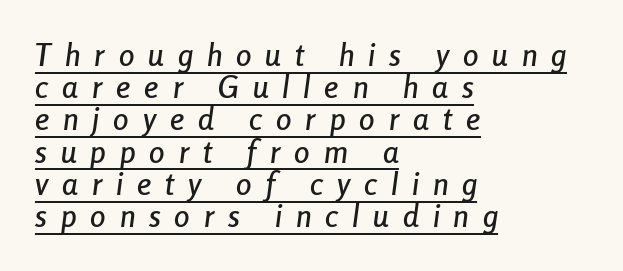
Posture: slanted. Underlined type. Every row of glyphs begins at an identical x-position on the left. This rendering widens character spacing well past its baseline value. This block would grow much taller if given ordinary leading; it's compressed now.
